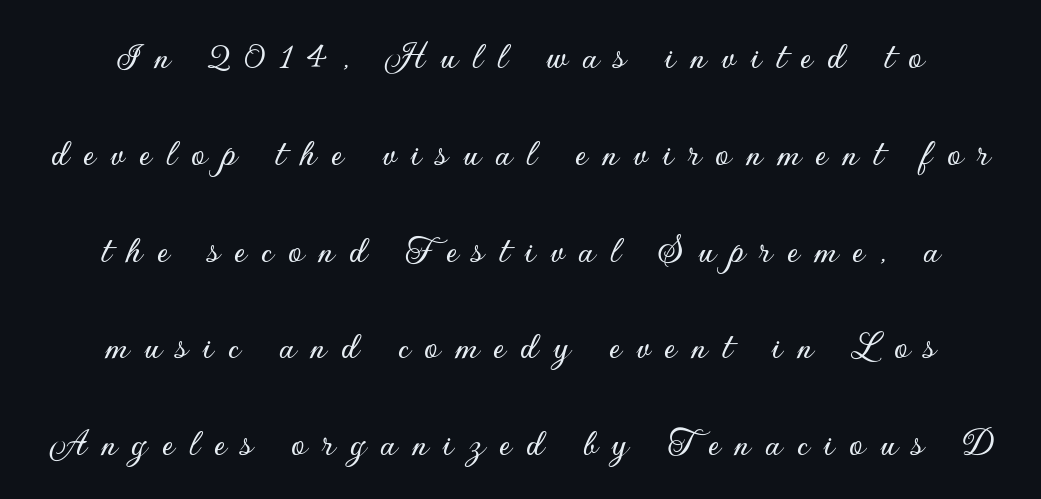
Q: Is the text italic (slanted)? A: Yes.
Q: Is the typeface a serif or a sans-serif typeface? A: Sans-serif.
Q: Is the text underlined? A: No.
Q: How is the paragraph aligned? A: Centered.
Q: Is the spacing between letters normal or unusually wide? A: Unusually wide.
Q: Is the spacing between lines tight, normal or loose? A: Loose.
Q: Width (condensed, normal, or wide)? A: Normal.
Q: Stroke contrast? A: Low.
Q: x-height? A: Small.
Q: Monospaced? A: No.
